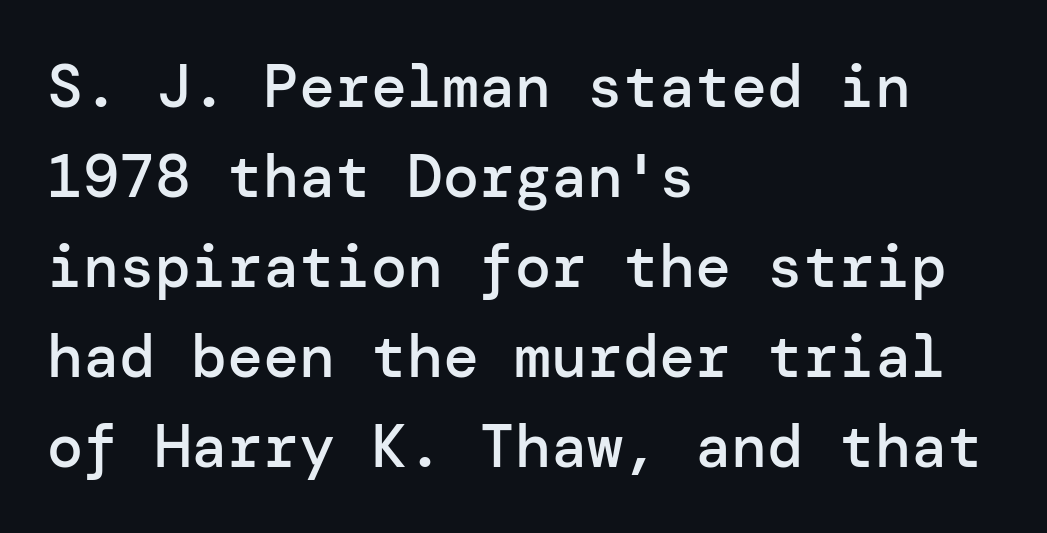
{"serif": "no", "italic": "no", "bold": "semi", "weight": "semibold", "width": "normal", "stroke_contrast": "low", "x_height": "medium", "underline": "no", "align": "left", "line_spacing": "normal", "line_spacing_ratio": 1.5, "letter_spacing": "normal", "letter_spacing_em": 0.0, "glyph_px": 60}
